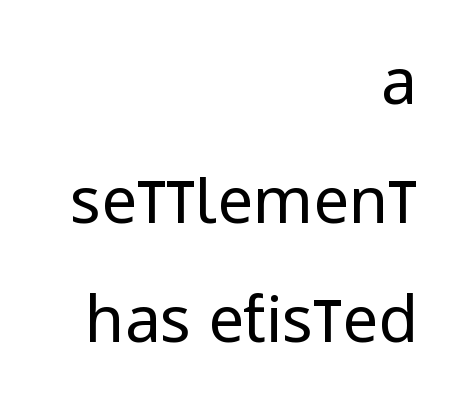
Q: Is the text bold? A: No.
Q: Is the text italic (slanted)? A: No, it is upright.
Q: Is the typeface a serif or a sans-serif typeface? A: Sans-serif.
Q: Is the text underlined? A: No.
Q: How is the paragraph aligned? A: Right-aligned.
Q: Is the spacing between letters normal or unusually wide? A: Normal.
Q: Width (condensed, normal, or wide)? A: Condensed.
Q: Stroke contrast? A: Low.
Q: x-height? A: Large.
Q: Monospaced? A: No.
